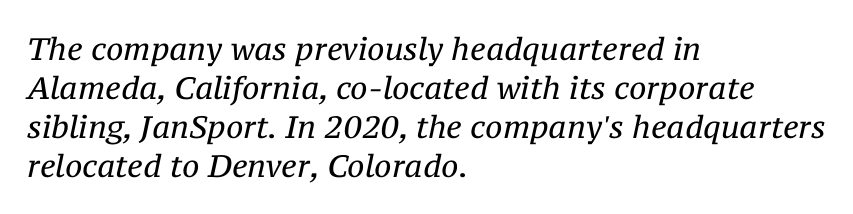
Q: Is the text bold? A: No.
Q: Is the text italic (slanted)? A: Yes, it leans right by about 12 degrees.
Q: Is the typeface a serif or a sans-serif typeface? A: Serif.
Q: Is the text underlined? A: No.
Q: How is the paragraph aligned? A: Left-aligned.
Q: Is the spacing between letters normal or unusually wide? A: Normal.
Q: Is the spacing between lines tight, normal or loose? A: Normal.
Q: Width (condensed, normal, or wide)? A: Normal.
Q: Stroke contrast? A: Medium.
Q: x-height? A: Medium.
Q: Monospaced? A: No.
